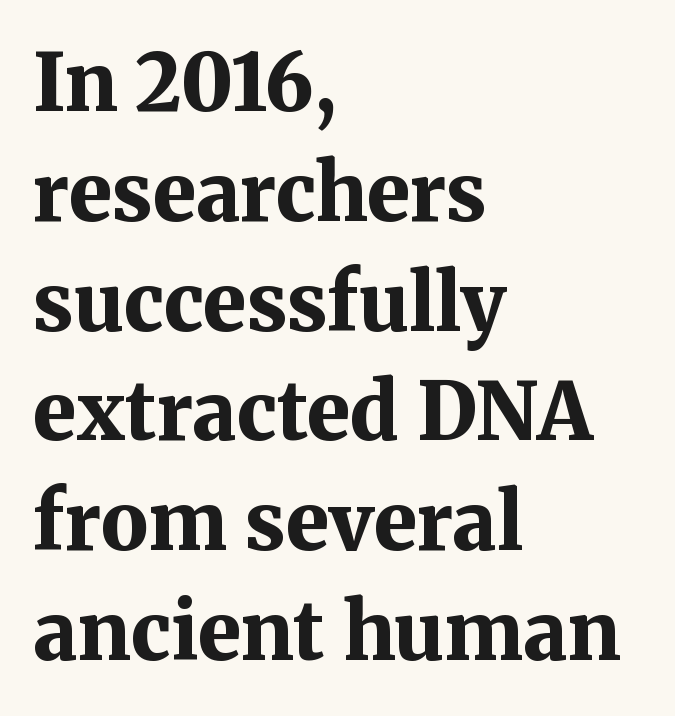
{"serif": "yes", "italic": "no", "bold": "yes", "weight": "bold", "width": "normal", "stroke_contrast": "medium", "x_height": "medium", "monospaced": "no", "underline": "no", "align": "left", "line_spacing": "normal", "line_spacing_ratio": 1.39, "letter_spacing": "normal", "letter_spacing_em": 0.0, "glyph_px": 79}
